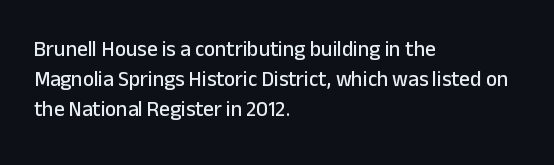
The image shows 21 px text type, upright; set left-aligned, normal line spacing (1.42x), normal letter spacing, not underlined.
